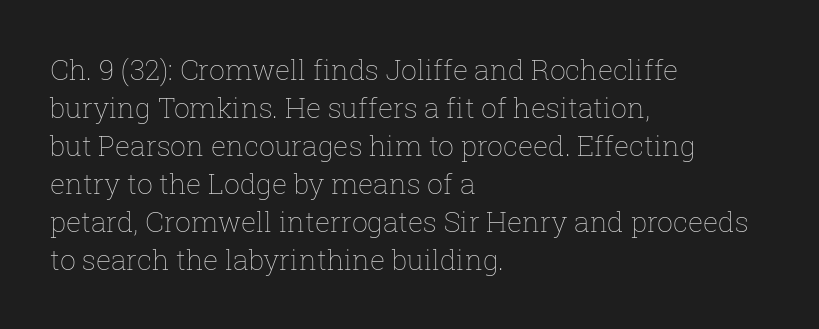
The image shows 28 px thin type, upright; set left-aligned, normal line spacing (1.36x), normal letter spacing, not underlined; low stroke contrast and a medium x-height.
